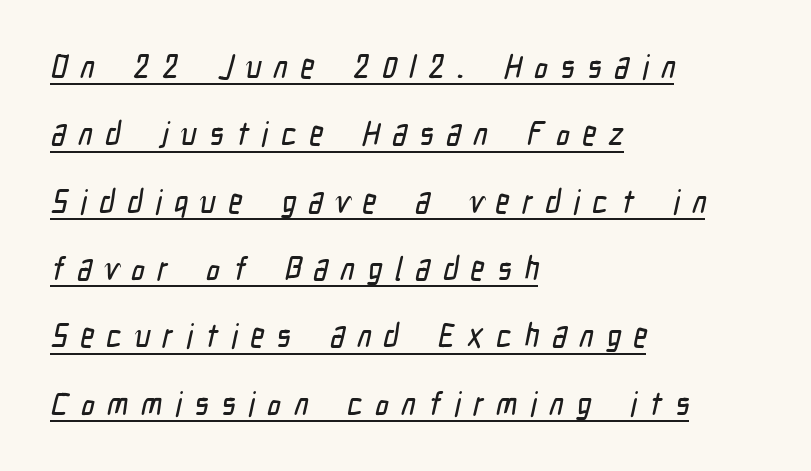
A typesetter would call this leading open, well beyond the default. A sans-serif font was chosen for this passage. Has an underline been added? It has. You could not count columns in this text — the font is proportionally spaced. The type is letterspaced generously, with wide tracking.
